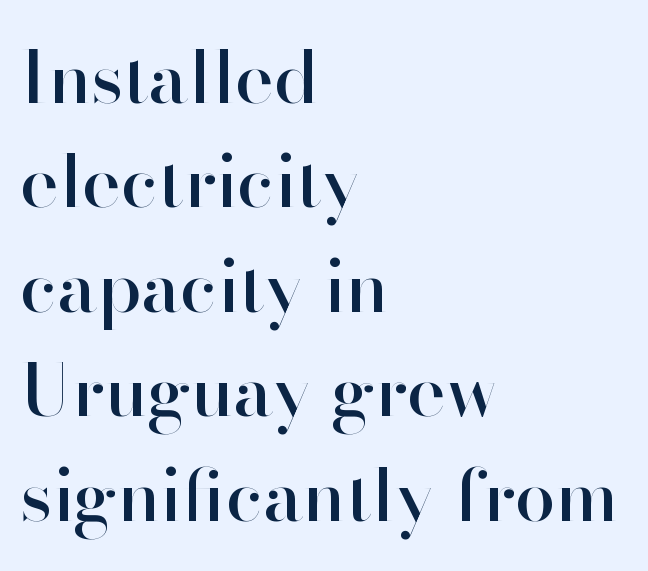
{"serif": "no", "italic": "no", "width": "normal", "stroke_contrast": "high", "x_height": "small", "monospaced": "no", "underline": "no", "align": "left", "line_spacing": "normal", "line_spacing_ratio": 1.43, "letter_spacing": "normal", "letter_spacing_em": 0.0, "glyph_px": 73}
